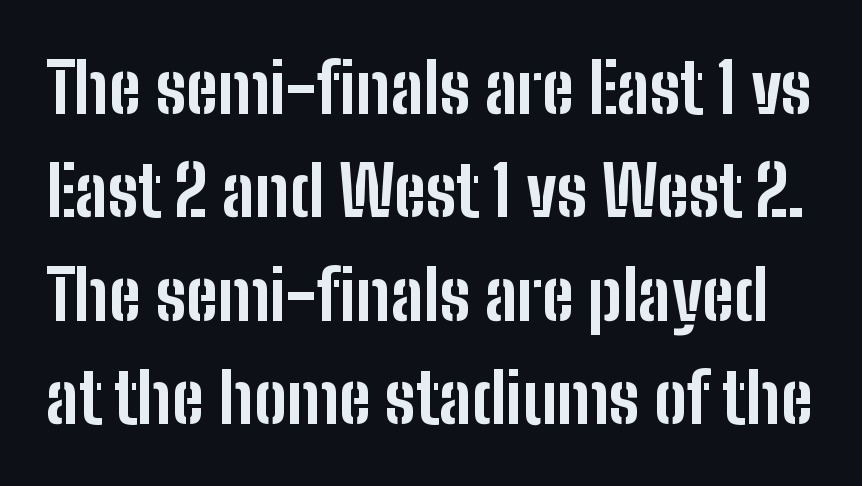
Notice how thick the strokes are: this is what a full bold looks like. No extra tracking has been applied to these lines. The zone under the glyphs is completely vacant. Notice how the stems are strictly vertical — no italics here.
